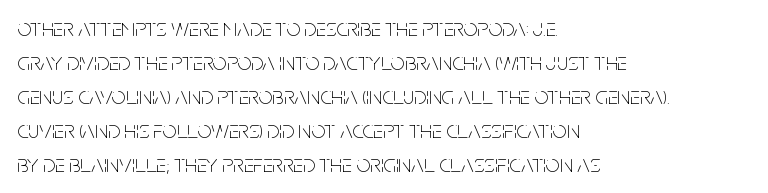
{"italic": "no", "bold": "no", "underline": "no", "align": "left", "line_spacing": "normal", "line_spacing_ratio": 1.36, "letter_spacing": "normal", "letter_spacing_em": 0.0, "glyph_px": 25}
